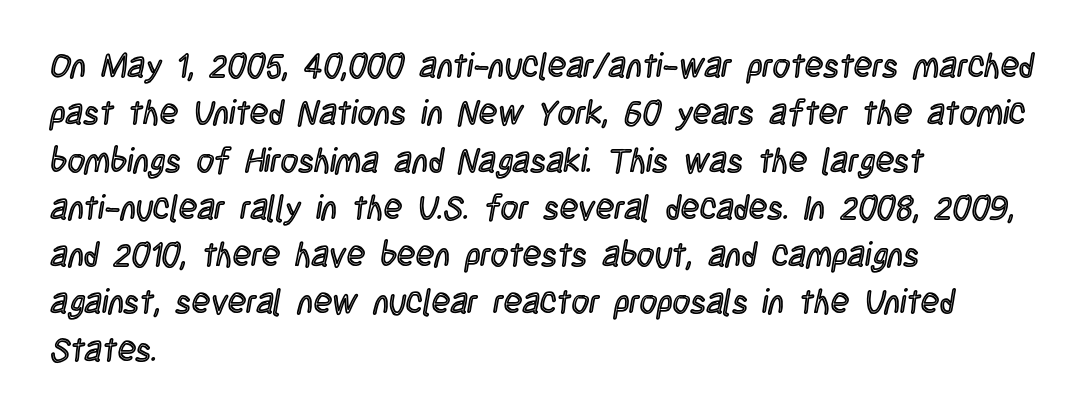
The image shows 34 px condensed type; set left-aligned, normal line spacing (1.39x), normal letter spacing, not underlined; a large x-height.
